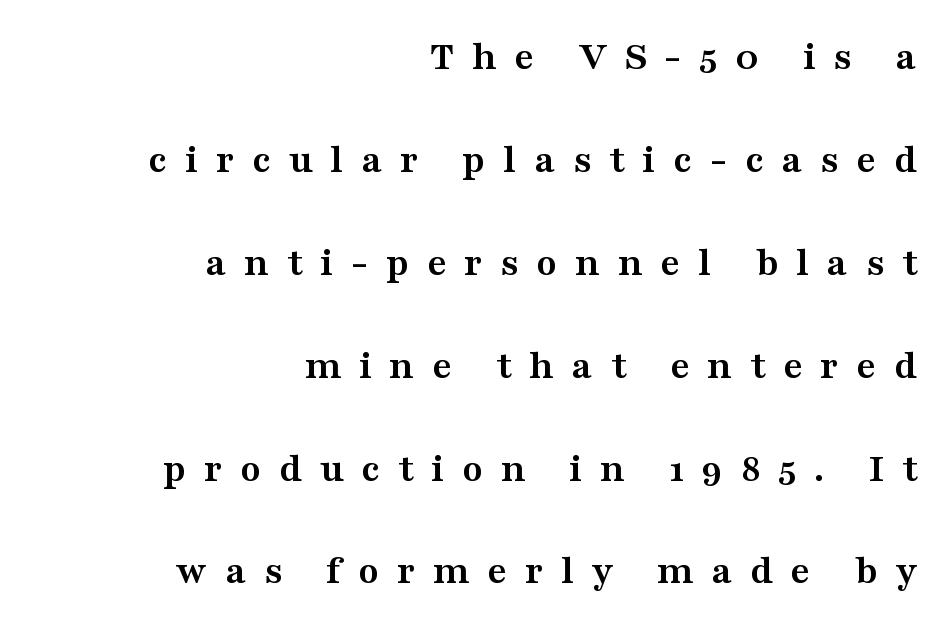
The baseline area is clear. These lines have a slow, spaced-out rhythm from letter to letter. Typeset ragged left — the right edge is the straight one. Ordinary non-slanted type is in use.
